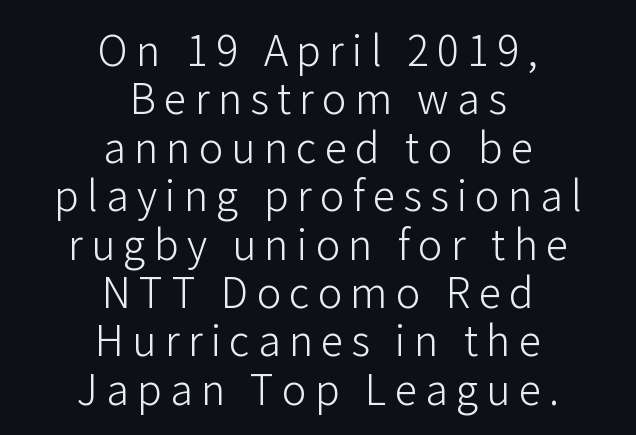
{"serif": "no", "italic": "no", "bold": "no", "weight": "light", "width": "normal", "stroke_contrast": "low", "x_height": "medium", "monospaced": "no", "underline": "no", "align": "center", "line_spacing_ratio": 1.18, "letter_spacing": "wide", "letter_spacing_em": 0.2, "glyph_px": 41}
